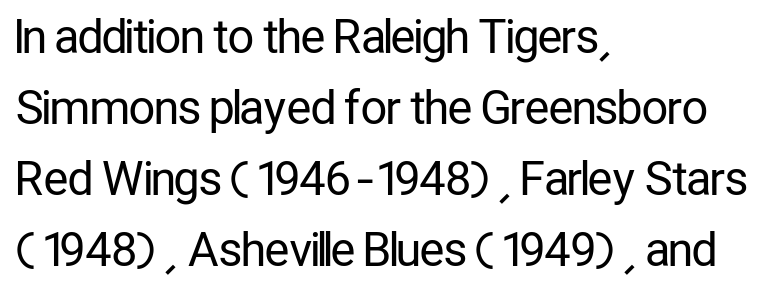
The rendering anchors every line to the left-hand side. Examine the stroke ends and you'll find no serifs. Stem width sits at or under what a default text font uses. Vertically, the passage feels balanced, rows spaced as you'd expect.
